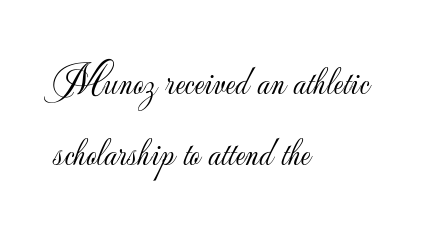
{"serif": "no", "bold": "no", "weight": "light", "width": "normal", "stroke_contrast": "low", "x_height": "small", "monospaced": "no", "underline": "no", "align": "left", "line_spacing_ratio": 1.72, "letter_spacing": "normal", "letter_spacing_em": 0.0, "glyph_px": 41}
